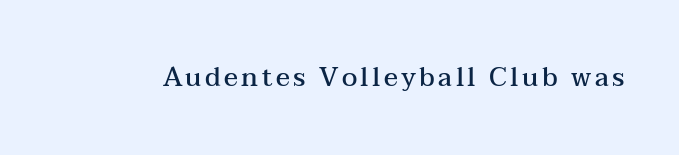
Q: Is the text bold? A: Semi-bold.
Q: Is the text italic (slanted)? A: No, it is upright.
Q: Is the text underlined? A: No.
